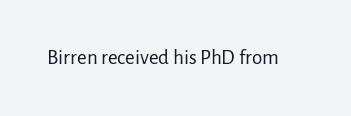
The image shows 21 px text type, upright; set normal letter spacing, not underlined.
